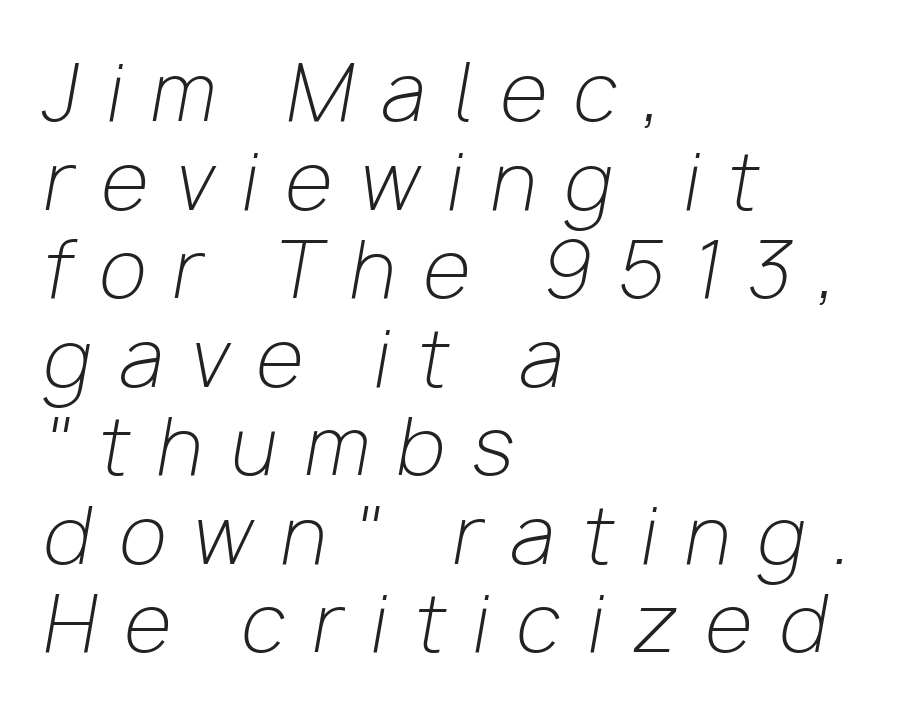
Does the leading feel generous? Not at all — it's pinched. Short and long lines alike share a common starting point at left. The horizontal fit of the characters is loose and conspicuously gappy. The rendering uses natural spacing where letterforms have individual widths.
